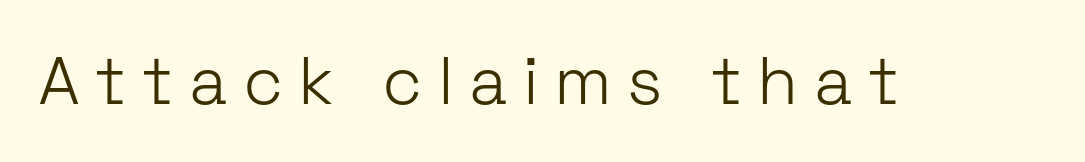
The font is comparable to plain body text, perhaps lighter. Descenders are the only things crossing below the line. Each letter keeps its own natural width here, so spacing adapts to shape. Observe the wide spacing: letters keep a clear distance from each other.
